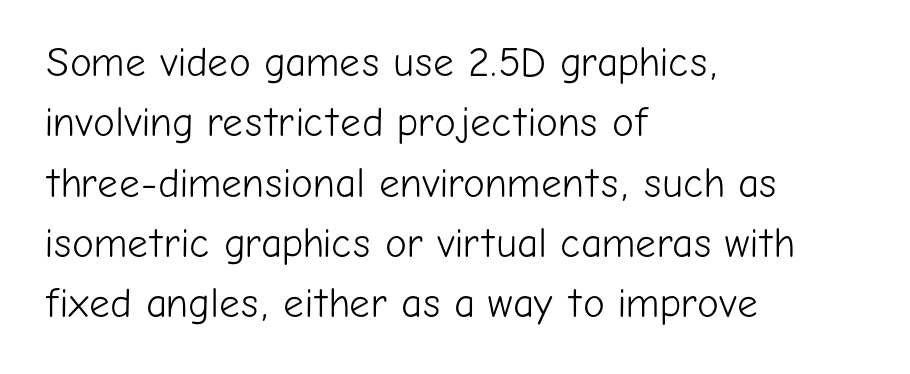
{"serif": "no", "italic": "no", "bold": "no", "weight": "light", "width": "normal", "stroke_contrast": "low", "x_height": "medium", "monospaced": "no", "underline": "no", "align": "left", "line_spacing": "normal", "line_spacing_ratio": 1.47, "letter_spacing": "normal", "letter_spacing_em": 0.0, "glyph_px": 41}
